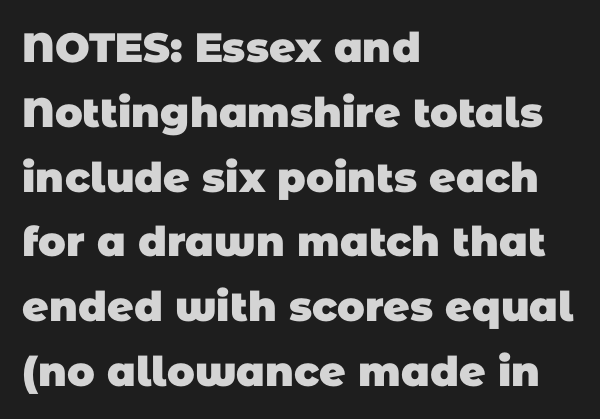
Serifs: no, the terminals of the letterforms are clean. Horizontally, the lines are justified to the leading edge only. Quick note: underline off. Looks like regular typesetting: each glyph gets only the width it needs. Weight check: bold — yes, fully.
